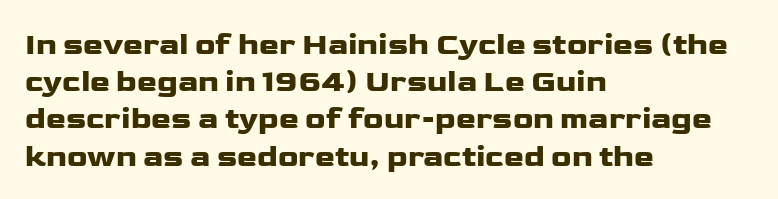
Q: Is the text italic (slanted)? A: No, it is upright.
Q: Is the typeface a serif or a sans-serif typeface? A: Sans-serif.
Q: Is the text underlined? A: No.
Q: How is the paragraph aligned? A: Left-aligned.
Q: Is the spacing between letters normal or unusually wide? A: Normal.
Q: Width (condensed, normal, or wide)? A: Wide.
Q: Stroke contrast? A: Low.
Q: x-height? A: Medium.
Q: Monospaced? A: No.
